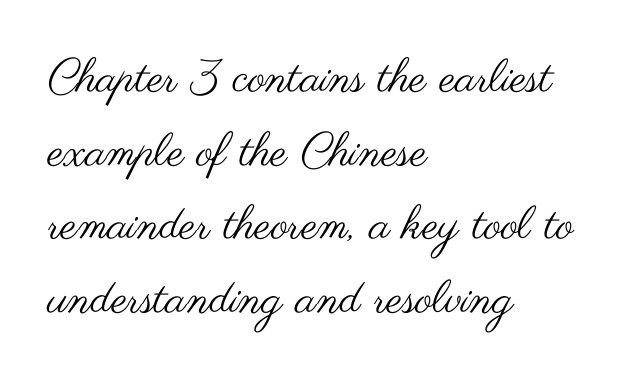
{"serif": "no", "bold": "no", "weight": "regular", "width": "wide", "stroke_contrast": "medium", "x_height": "small", "monospaced": "no", "underline": "no", "align": "left", "line_spacing": "normal", "line_spacing_ratio": 1.6, "letter_spacing": "normal", "letter_spacing_em": 0.0, "glyph_px": 46}
